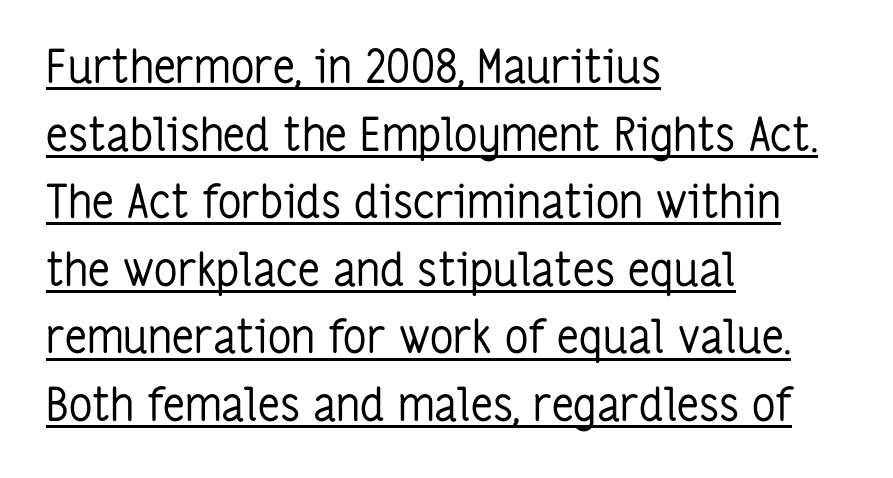
{"serif": "no", "italic": "no", "bold": "no", "weight": "regular", "width": "condensed", "stroke_contrast": "low", "x_height": "medium", "monospaced": "no", "underline": "yes", "align": "left", "line_spacing": "normal", "line_spacing_ratio": 1.47, "letter_spacing": "normal", "letter_spacing_em": 0.0, "glyph_px": 46}
